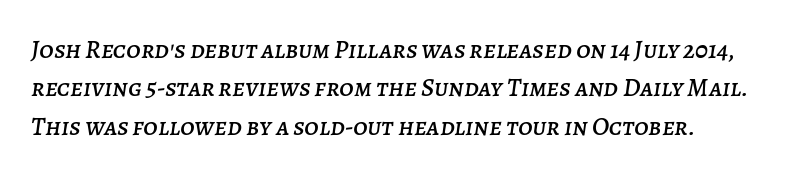
{"italic": "yes", "lean": "right", "slant_degrees": 7, "underline": "no", "line_spacing": "normal", "line_spacing_ratio": 1.48, "letter_spacing": "normal", "letter_spacing_em": 0.0, "glyph_px": 26}
